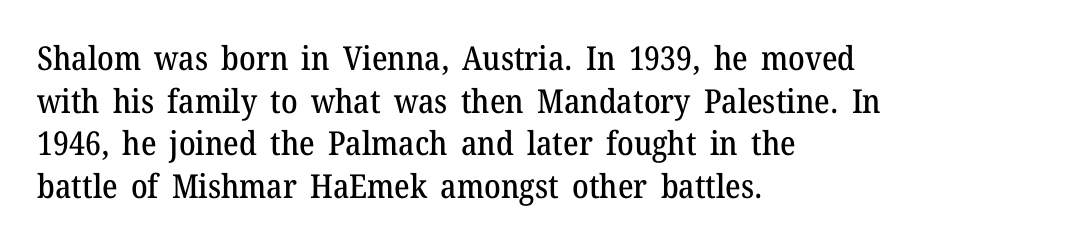
The image shows 33 px serif type, upright; set left-aligned, normal line spacing (1.29x), normal letter spacing, not underlined; medium stroke contrast and a medium x-height.
